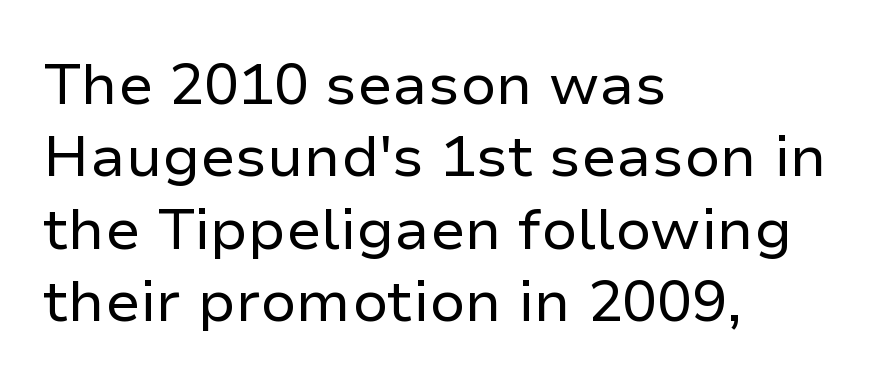
{"serif": "no", "italic": "no", "bold": "no", "weight": "regular", "width": "normal", "stroke_contrast": "low", "x_height": "medium", "monospaced": "no", "underline": "no", "align": "left", "line_spacing": "normal", "line_spacing_ratio": 1.25, "letter_spacing": "normal", "letter_spacing_em": 0.0, "glyph_px": 58}
